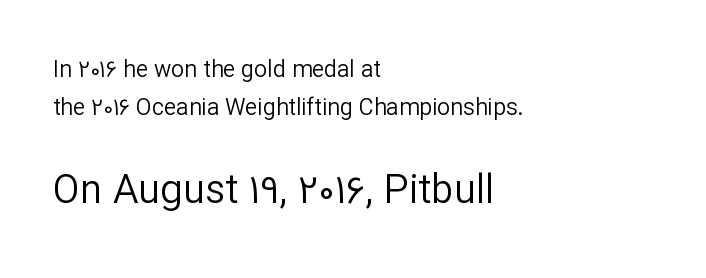
Q: Is the text bold? A: No.
Q: Is the text italic (slanted)? A: No, it is upright.
Q: Is the typeface a serif or a sans-serif typeface? A: Sans-serif.
Q: Is the text underlined? A: No.
Q: How is the paragraph aligned? A: Left-aligned.
Q: Is the spacing between letters normal or unusually wide? A: Normal.
Q: Is the spacing between lines tight, normal or loose? A: Normal.
Q: Which block of text is set in a larger size, the first (top) or the second (bottom)? A: The second (bottom) one.
Q: Width (condensed, normal, or wide)? A: Normal.
Q: Stroke contrast? A: Low.
Q: x-height? A: Medium.
Q: Monospaced? A: No.
